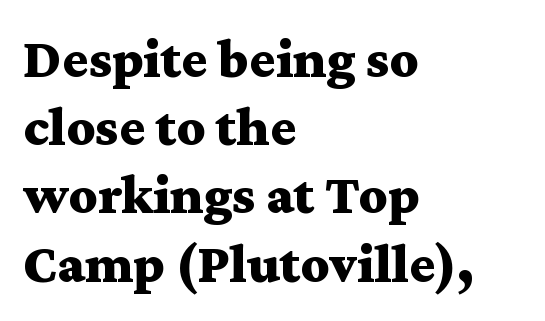
Q: Is the text bold? A: Yes.
Q: Is the text italic (slanted)? A: No, it is upright.
Q: Is the typeface a serif or a sans-serif typeface? A: Serif.
Q: Is the text underlined? A: No.
Q: How is the paragraph aligned? A: Left-aligned.
Q: Is the spacing between letters normal or unusually wide? A: Normal.
Q: Width (condensed, normal, or wide)? A: Wide.
Q: Stroke contrast? A: Medium.
Q: x-height? A: Medium.
Q: Monospaced? A: No.
